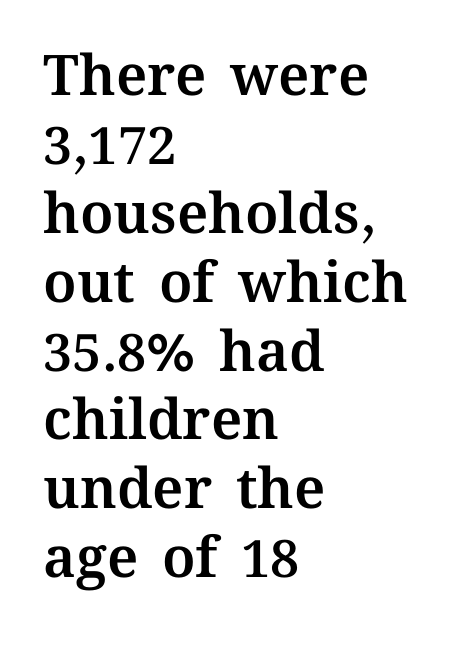
{"italic": "no", "width": "normal", "stroke_contrast": "medium", "x_height": "medium", "monospaced": "no", "underline": "no", "align": "left", "line_spacing_ratio": 1.23, "letter_spacing": "normal", "letter_spacing_em": 0.0, "glyph_px": 56}
